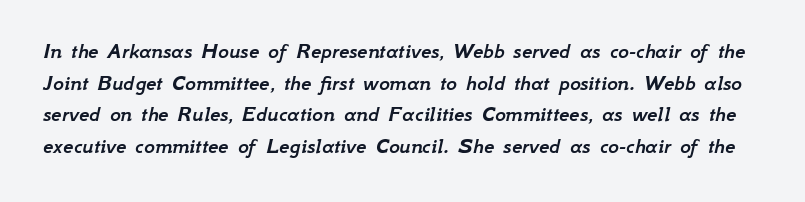
Q: Is the text italic (slanted)? A: Yes, it leans right by about 12 degrees.
Q: Is the text underlined? A: No.
Q: Is the spacing between letters normal or unusually wide? A: Normal.
Q: Is the spacing between lines tight, normal or loose? A: Normal.
